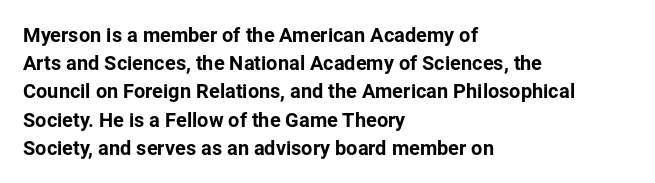
The image shows 20 px text type, upright; set left-aligned, normal line spacing (1.41x), normal letter spacing, not underlined.
